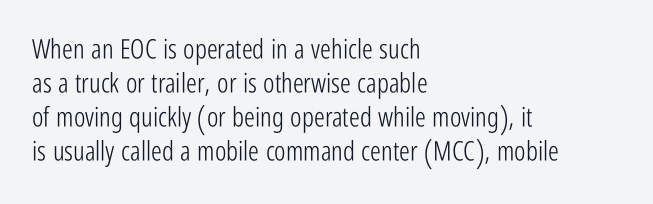
Vertically, the passage feels balanced, rows spaced as you'd expect. The strip under each line holds only bare page. Weight: in the light-to-regular range. Glyph-to-glyph distance matches everyday printed text.
